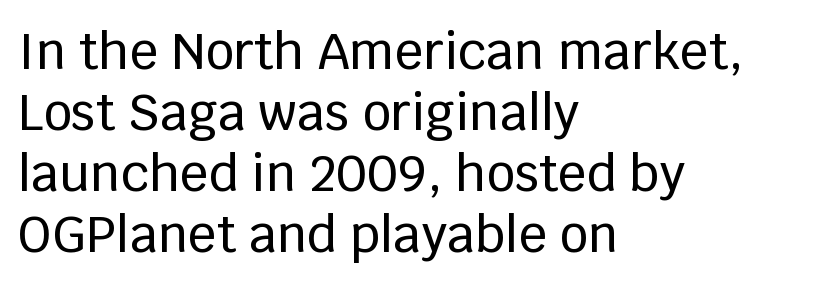
Here the designer chose a conventional face with non-uniform glyph widths. The glyphs are unaccompanied by any horizontal stroke below them. Do the letters lean? They stand straight. Tracking value appears to be zero — textbook default spacing.
